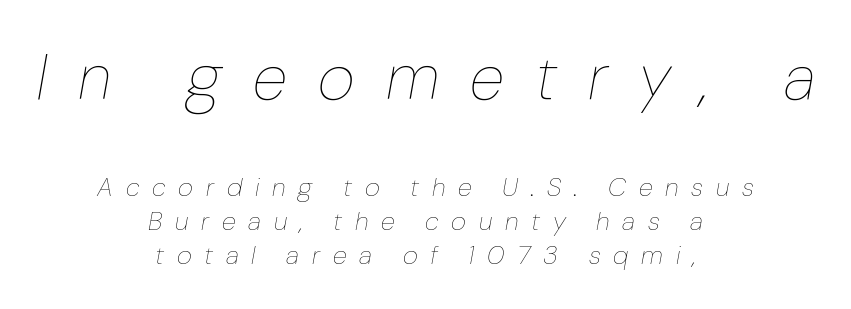
Q: Is the text bold? A: No.
Q: Is the text italic (slanted)? A: Yes, it leans right by about 10 degrees.
Q: Is the text underlined? A: No.
Q: How is the paragraph aligned? A: Centered.
Q: Is the spacing between letters normal or unusually wide? A: Unusually wide.
Q: Is the spacing between lines tight, normal or loose? A: Normal.
Q: Which block of text is set in a larger size, the first (top) or the second (bottom)? A: The first (top) one.
Q: Width (condensed, normal, or wide)? A: Normal.
Q: Stroke contrast? A: Low.
Q: x-height? A: Medium.
Q: Monospaced? A: No.
